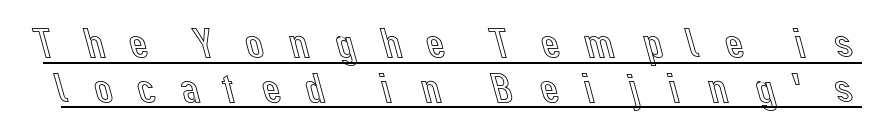
Q: Is the text italic (slanted)? A: Yes.
Q: Is the text underlined? A: Yes.
Q: Is the spacing between letters normal or unusually wide? A: Unusually wide.
Q: Is the spacing between lines tight, normal or loose? A: Tight.
Q: Width (condensed, normal, or wide)? A: Normal.
Q: x-height? A: Medium.
Q: Monospaced? A: No.
